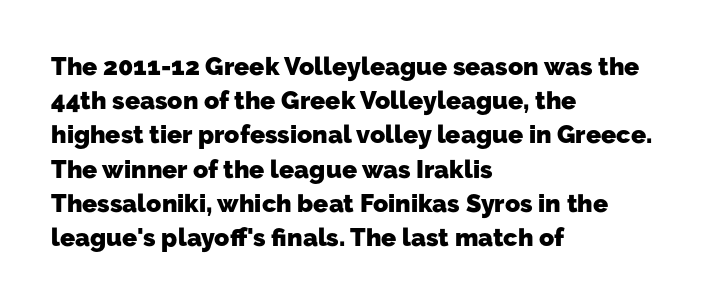
{"bold": "yes", "underline": "no", "align": "left", "line_spacing": "normal", "line_spacing_ratio": 1.37, "letter_spacing": "normal", "letter_spacing_em": 0.0, "glyph_px": 25}
